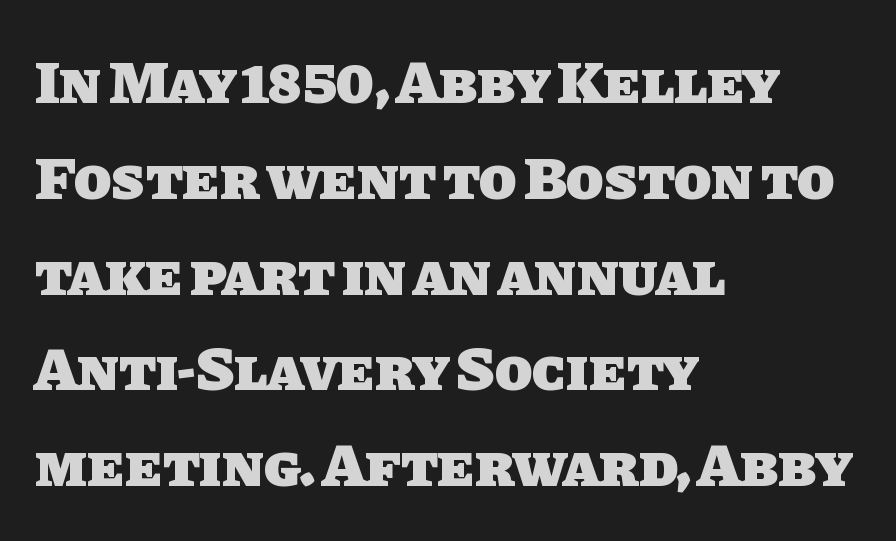
{"serif": "no", "bold": "yes", "weight": "heavy", "width": "normal", "stroke_contrast": "low", "x_height": "large", "monospaced": "no", "underline": "no", "align": "left", "line_spacing": "normal", "line_spacing_ratio": 1.57, "letter_spacing": "normal", "letter_spacing_em": 0.0, "glyph_px": 61}
